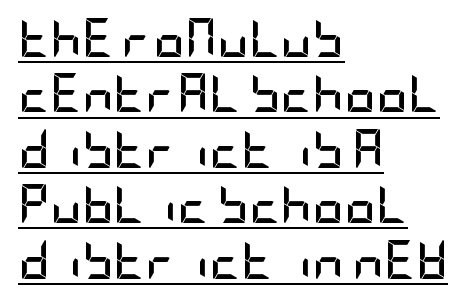
{"serif": "no", "italic": "no", "bold": "yes", "weight": "semibold", "width": "condensed", "stroke_contrast": "low", "x_height": "large", "underline": "yes", "align": "left", "line_spacing": "normal", "line_spacing_ratio": 1.42, "letter_spacing": "normal", "letter_spacing_em": 0.0, "glyph_px": 39}
